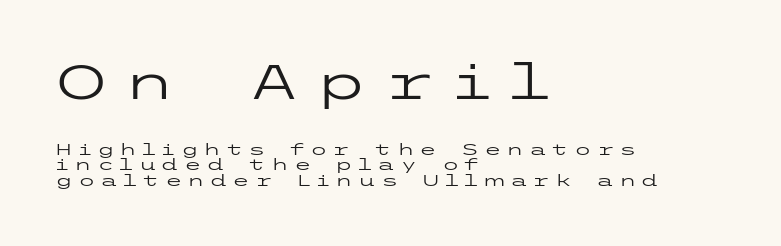
{"serif": "no", "italic": "no", "bold": "no", "weight": "regular", "width": "wide", "stroke_contrast": "low", "x_height": "medium", "underline": "no", "align": "left", "line_spacing": "tight", "line_spacing_ratio": 0.97, "letter_spacing": "wide", "letter_spacing_em": 0.31, "larger_block": "first", "size_ratio": 3.0, "glyph_px": 48}
